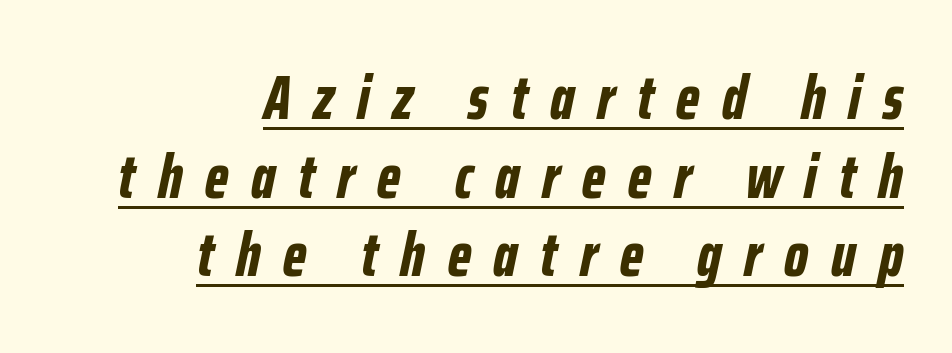
Q: Is the text bold? A: Yes.
Q: Is the text italic (slanted)? A: Yes, it leans right by about 12 degrees.
Q: Is the text underlined? A: Yes.
Q: How is the paragraph aligned? A: Right-aligned.
Q: Is the spacing between letters normal or unusually wide? A: Unusually wide.
Q: Is the spacing between lines tight, normal or loose? A: Normal.
Q: Width (condensed, normal, or wide)? A: Condensed.
Q: Stroke contrast? A: Low.
Q: x-height? A: Medium.
Q: Monospaced? A: No.
